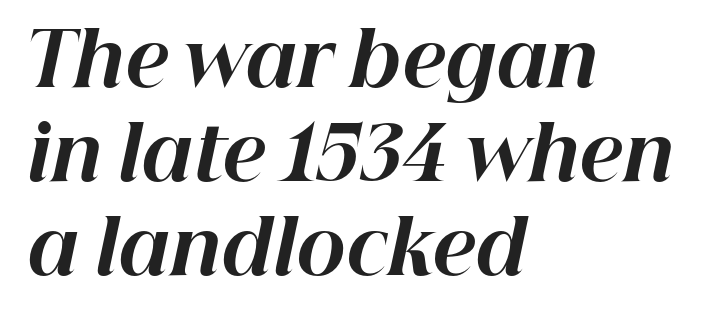
{"italic": "yes", "lean": "right", "slant_degrees": 12, "bold": "yes", "weight": "bold", "width": "normal", "stroke_contrast": "high", "x_height": "medium", "monospaced": "no", "underline": "no", "align": "left", "line_spacing": "normal", "line_spacing_ratio": 1.27, "letter_spacing": "normal", "letter_spacing_em": 0.0, "glyph_px": 74}
